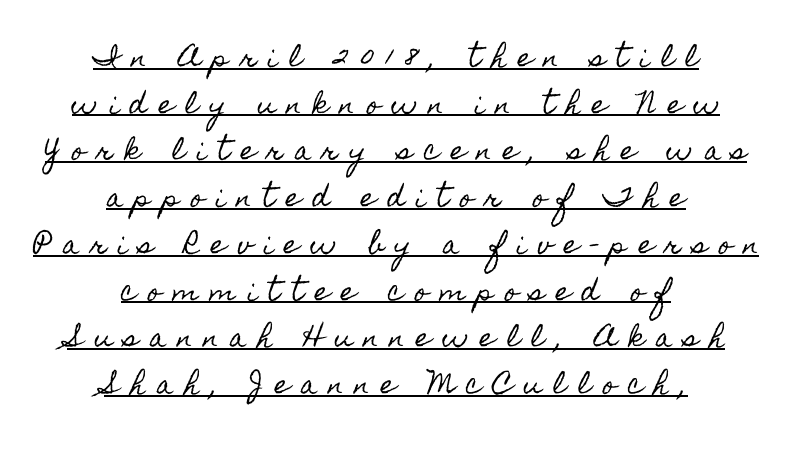
This sample carries an underscore along the baseline area. Tracking here is generous; glyphs stand well apart from one another. A student would call this center alignment; a typographer would say set centered.
